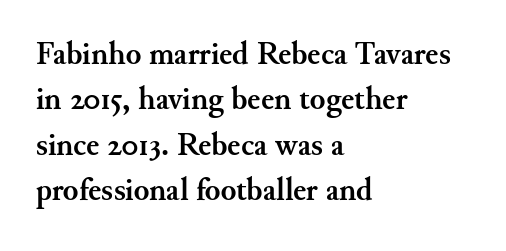
Observe the ordinary spacing: letters are neighbours, not strangers. What kind of face is this? One with serifs. Note the varied advance widths — an 'i' is clearly narrower than an 'm'. Teacher's note: observe the even left margin — that is flush-left alignment. Vertically, the passage feels balanced, rows spaced as you'd expect. The letters stand upright; this is a roman face.
